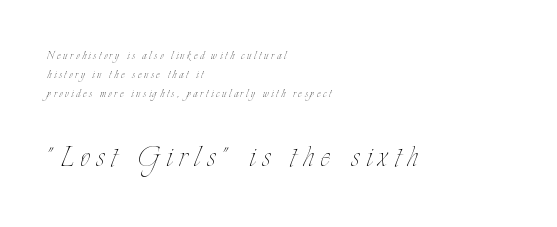
{"bold": "no", "weight": "thin", "width": "condensed", "stroke_contrast": "low", "x_height": "small", "monospaced": "no", "underline": "no", "align": "left", "line_spacing": "normal", "line_spacing_ratio": 1.37, "larger_block": "second", "size_ratio": 2.64, "glyph_px": 37}
